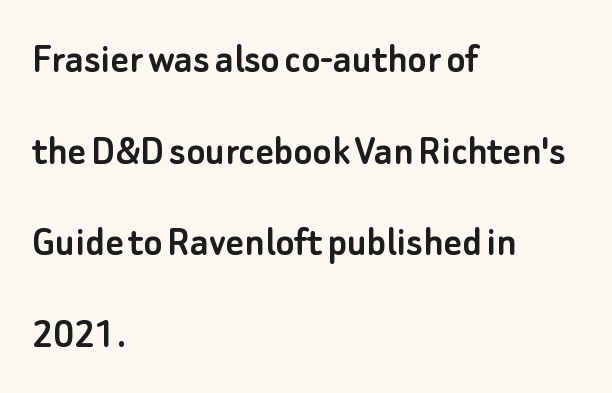
The image shows 44 px sans-serif type, upright; set left-aligned, loose line spacing (2.08x), normal letter spacing, not underlined; low stroke contrast and a small x-height.
